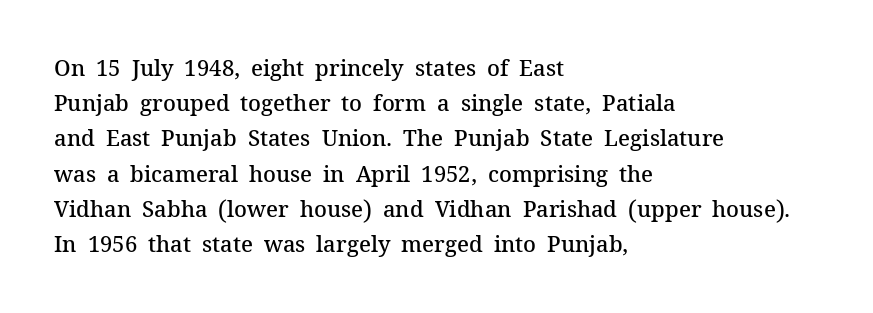
The ragged edge is on the right, which tells us the setting is flush left. If you measured baseline to baseline, you'd find a middling distance. Underlining? Definitely not there. The letters are semibold — heavier than regular but short of a full bold. Style check: upright. Inter-character spacing is left at the font's built-in metrics.
